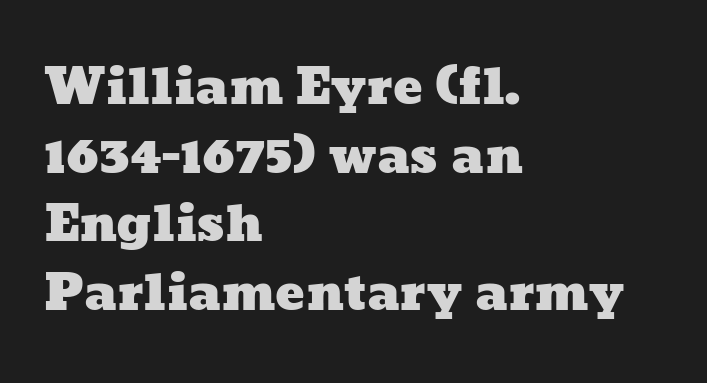
{"width": "wide", "stroke_contrast": "low", "x_height": "medium", "monospaced": "no", "underline": "no", "align": "left", "line_spacing": "normal", "line_spacing_ratio": 1.4, "letter_spacing": "normal", "letter_spacing_em": 0.0, "glyph_px": 49}
